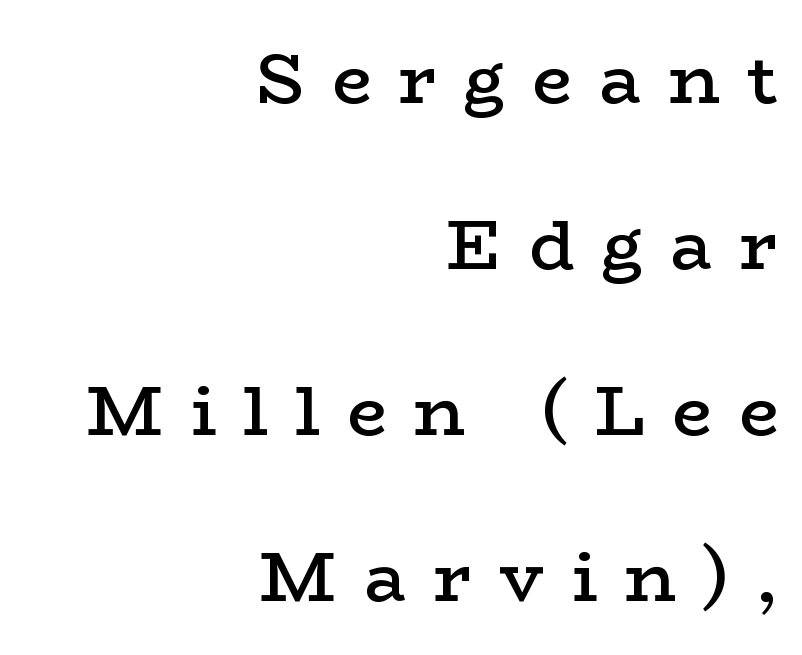
Semibold letterforms, between regular and bold. This is roman type, the default non-slanted kind. Summary of vertical rhythm: relaxed, with wide interline spacing. These lines are rendered in a variable-pitch font.
